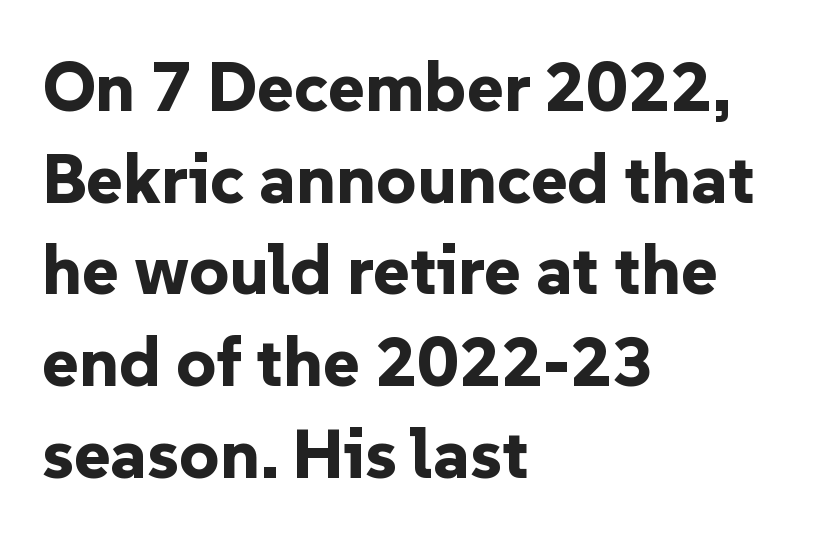
{"serif": "no", "italic": "no", "bold": "yes", "weight": "bold", "width": "normal", "stroke_contrast": "low", "x_height": "medium", "monospaced": "no", "underline": "no", "align": "left", "line_spacing": "normal", "line_spacing_ratio": 1.31, "letter_spacing": "normal", "letter_spacing_em": 0.0, "glyph_px": 70}
